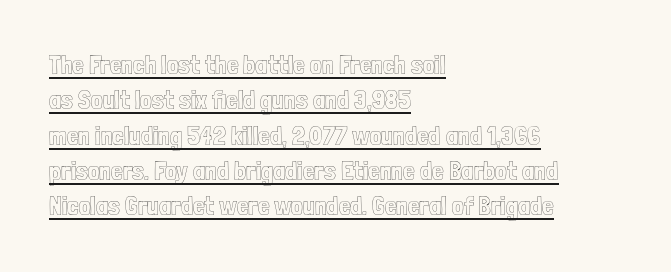
{"italic": "no", "underline": "yes", "align": "left", "line_spacing": "normal", "line_spacing_ratio": 1.36, "letter_spacing": "normal", "letter_spacing_em": 0.0, "glyph_px": 26}
